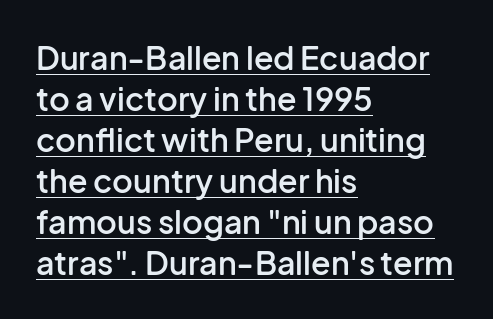
A typesetter would mark this as roman, not italic. The font family rendered here belongs to the sans-serif group. These lines carry some extra weight — a demibold, not a full bold. A rule runs beneath these lines of type. Teacher's note: observe the even left margin — that is flush-left alignment. Here the glyphs are tracked normally, forming tight word shapes.
